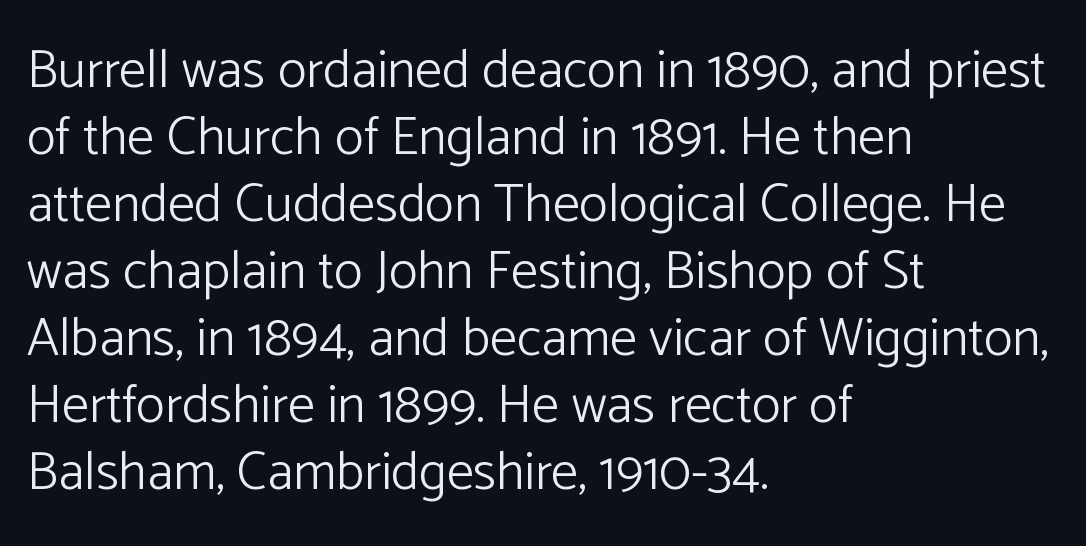
Q: Is the text bold? A: No.
Q: Is the text italic (slanted)? A: No, it is upright.
Q: Is the typeface a serif or a sans-serif typeface? A: Sans-serif.
Q: Is the text underlined? A: No.
Q: How is the paragraph aligned? A: Left-aligned.
Q: Is the spacing between letters normal or unusually wide? A: Normal.
Q: Width (condensed, normal, or wide)? A: Normal.
Q: Stroke contrast? A: Low.
Q: x-height? A: Medium.
Q: Monospaced? A: No.
